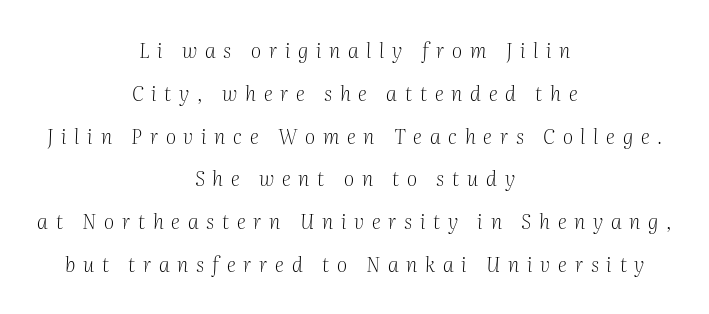
{"italic": "yes", "lean": "right", "slant_degrees": 2, "bold": "no", "underline": "no", "align": "center", "line_spacing": "loose", "line_spacing_ratio": 2.14, "letter_spacing": "wide", "letter_spacing_em": 0.39, "glyph_px": 20}
